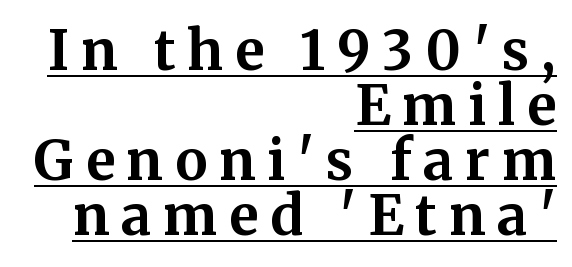
Does a line run under the words? Yes, clearly. The typesetter chose a ragged-left arrangement here. The type family on display is of the serif kind. Notice how descenders almost collide with the ascenders below — that's tight leading.
